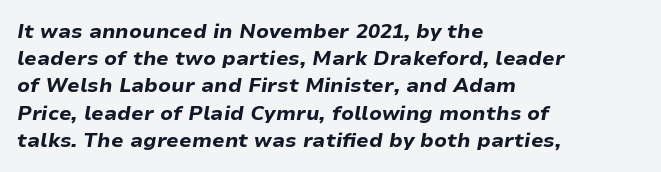
Q: Is the text bold? A: Yes.
Q: Is the text italic (slanted)? A: Yes, it leans right by about 9 degrees.
Q: Is the text underlined? A: No.
Q: How is the paragraph aligned? A: Left-aligned.
Q: Is the spacing between letters normal or unusually wide? A: Normal.
Q: Is the spacing between lines tight, normal or loose? A: Normal.
